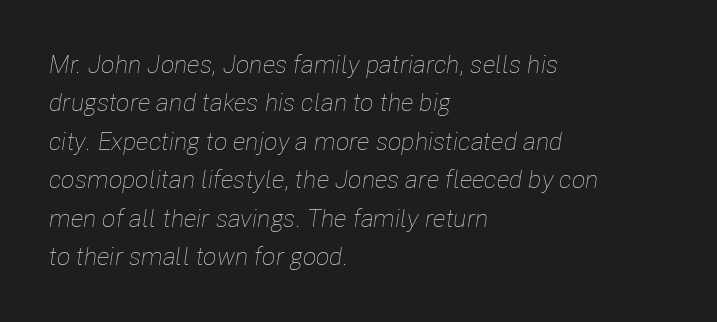
{"italic": "yes", "lean": "right", "slant_degrees": 8, "bold": "no", "underline": "no", "align": "left", "line_spacing": "normal", "line_spacing_ratio": 1.54, "letter_spacing": "normal", "letter_spacing_em": 0.0, "glyph_px": 25}
